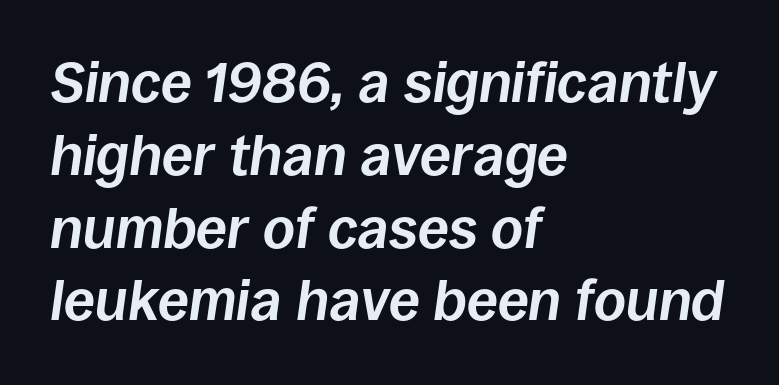
{"italic": "yes", "lean": "right", "slant_degrees": 8, "bold": "yes", "weight": "bold", "width": "normal", "stroke_contrast": "low", "x_height": "large", "monospaced": "no", "underline": "no", "align": "left", "line_spacing": "normal", "line_spacing_ratio": 1.3, "letter_spacing": "normal", "letter_spacing_em": 0.0, "glyph_px": 56}
